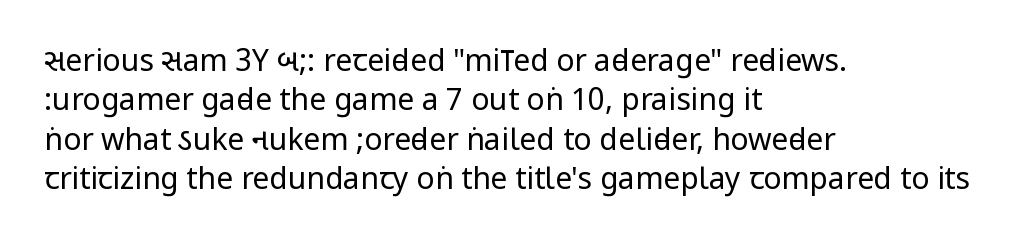
{"serif": "no", "italic": "no", "bold": "no", "weight": "regular", "width": "condensed", "stroke_contrast": "low", "underline": "no", "align": "left", "line_spacing": "normal", "line_spacing_ratio": 1.31, "letter_spacing": "normal", "letter_spacing_em": 0.0, "glyph_px": 30}
